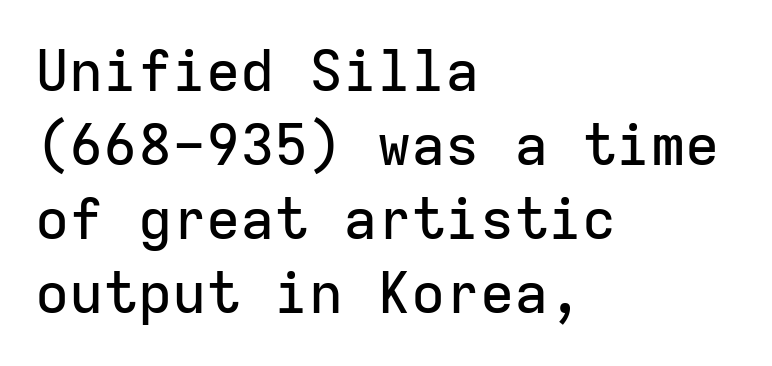
{"serif": "no", "italic": "no", "width": "normal", "stroke_contrast": "low", "x_height": "medium", "monospaced": "yes", "underline": "no", "align": "left", "line_spacing": "normal", "line_spacing_ratio": 1.3, "letter_spacing": "normal", "letter_spacing_em": 0.0, "glyph_px": 57}
